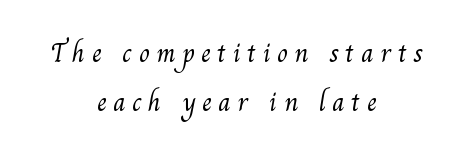
{"serif": "yes", "bold": "no", "weight": "light", "width": "normal", "stroke_contrast": "medium", "x_height": "small", "monospaced": "no", "underline": "no", "align": "center", "line_spacing_ratio": 1.74, "letter_spacing": "wide", "letter_spacing_em": 0.23, "glyph_px": 28}
